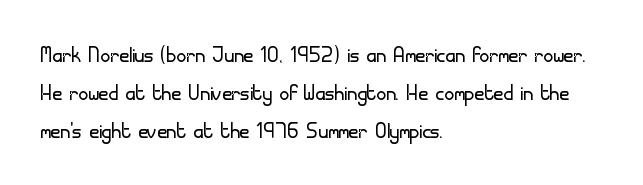
{"italic": "no", "bold": "no", "underline": "no", "align": "left", "line_spacing": "normal", "line_spacing_ratio": 1.41, "letter_spacing": "normal", "letter_spacing_em": 0.0, "glyph_px": 27}
